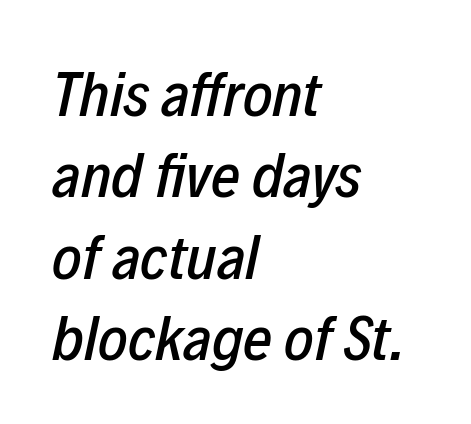
This sample uses an oblique cut, with every glyph tilted off the vertical. Honestly, there is no underline to notice here at all. The letterforms sit shoulder to shoulder at normal distance. A classic flush-left, rag-right setting is used for this passage. Quick note: interline space is typical.
